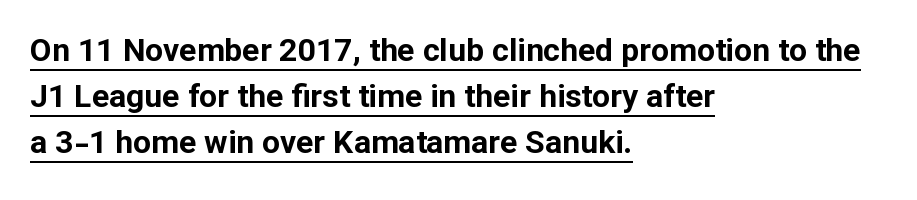
{"serif": "no", "italic": "no", "bold": "yes", "weight": "bold", "width": "normal", "stroke_contrast": "low", "x_height": "medium", "monospaced": "no", "underline": "yes", "align": "left", "line_spacing": "normal", "line_spacing_ratio": 1.44, "letter_spacing": "normal", "letter_spacing_em": 0.0, "glyph_px": 32}
